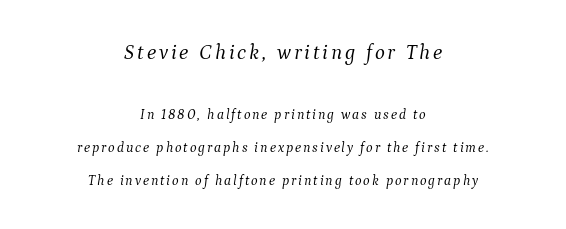
Typeset on center — no edge is straight. Interline gaps are noticeably wide in this sample. The whole block is typeset with a tilt. No extra ink here — the face is not bold. Caption: upper text group enlarged, lower text group reduced.
